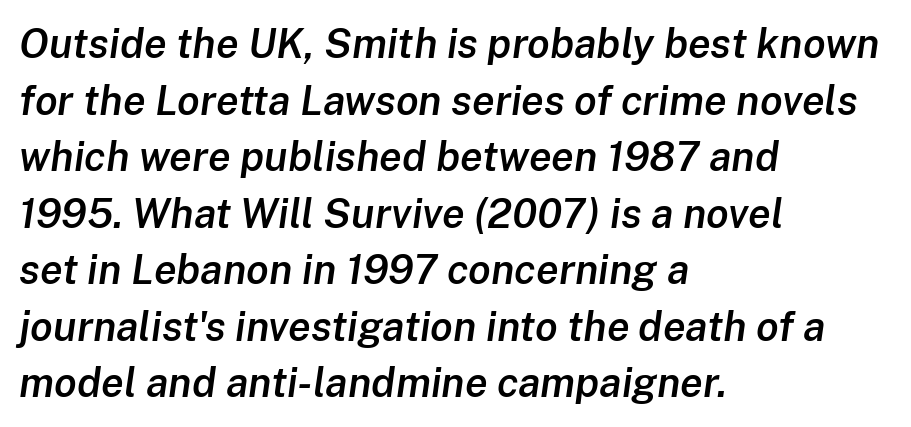
Students, note that the glyphs here touch the page at normal intervals. Each new line begins a customary step beneath the previous one. Lines of text with bare space underneath. The axis of the letterforms is tilted away from vertical. These lines stack with their left ends in a neat column. A bit beefed up — I'd call it semibold rather than bold.
